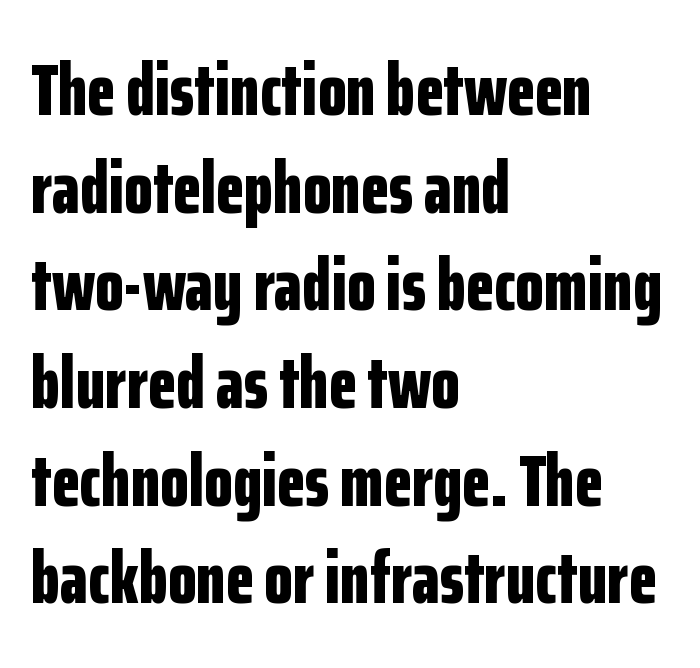
The image shows 74 px bold, condensed sans-serif type, upright; set left-aligned, normal line spacing (1.32x), normal letter spacing, not underlined; low stroke contrast and a medium x-height.
